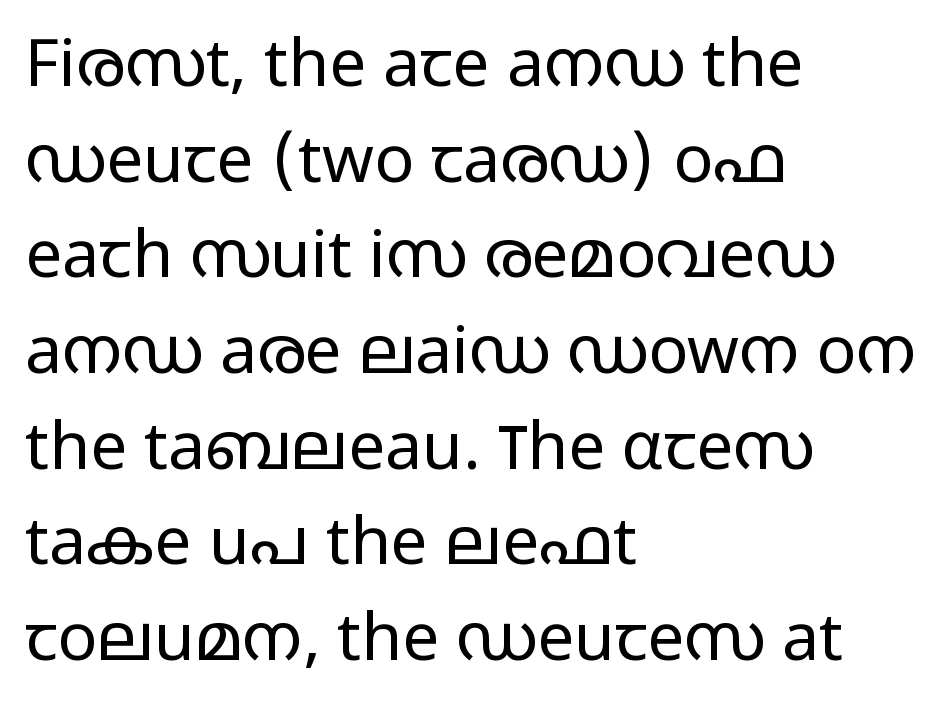
Q: Is the text bold? A: No.
Q: Is the text italic (slanted)? A: No, it is upright.
Q: Is the typeface a serif or a sans-serif typeface? A: Sans-serif.
Q: Is the text underlined? A: No.
Q: How is the paragraph aligned? A: Left-aligned.
Q: Is the spacing between letters normal or unusually wide? A: Normal.
Q: Is the spacing between lines tight, normal or loose? A: Normal.
Q: Width (condensed, normal, or wide)? A: Wide.
Q: Stroke contrast? A: Low.
Q: x-height? A: Medium.
Q: Monospaced? A: No.
